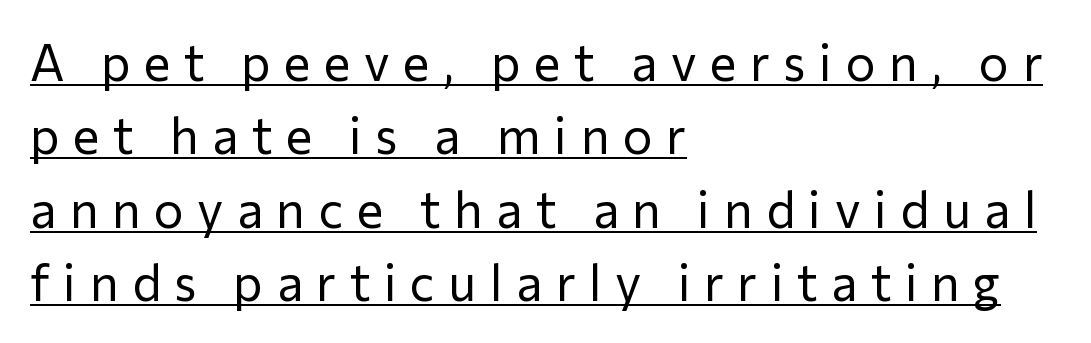
{"serif": "no", "italic": "no", "bold": "no", "weight": "regular", "width": "normal", "stroke_contrast": "low", "x_height": "medium", "monospaced": "no", "underline": "yes", "align": "left", "line_spacing": "normal", "line_spacing_ratio": 1.47, "letter_spacing": "wide", "letter_spacing_em": 0.27, "glyph_px": 50}
